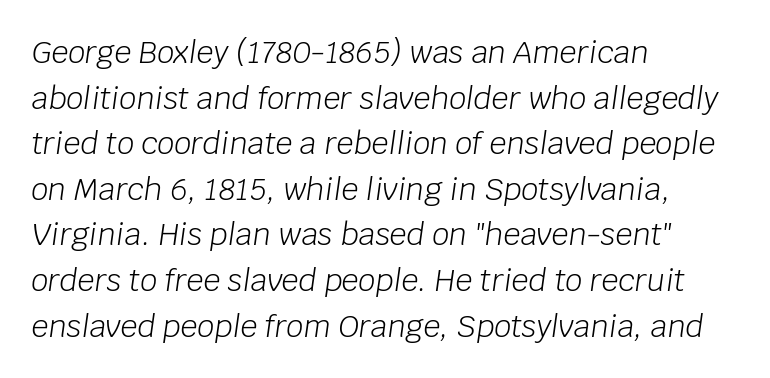
Does the leading feel generous? No, just average. Left-aligned paragraph, ragged on the right. The gaps between neighbouring characters are ordinary and unremarkable. Each letter keeps its own natural width here, so spacing adapts to shape. Words float on clear page, feet unadorned. It's the slanting kind of type.
